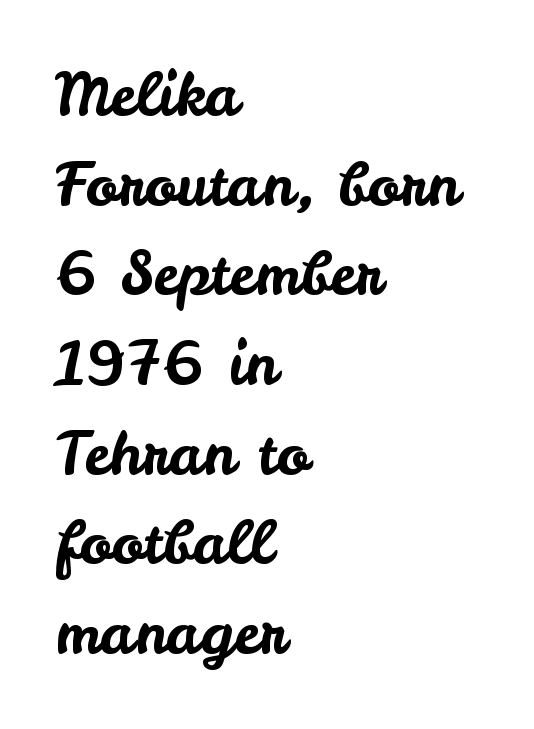
{"serif": "no", "width": "normal", "stroke_contrast": "low", "x_height": "small", "monospaced": "no", "underline": "no", "align": "left", "line_spacing": "normal", "line_spacing_ratio": 1.52, "letter_spacing": "normal", "letter_spacing_em": 0.0, "glyph_px": 59}
